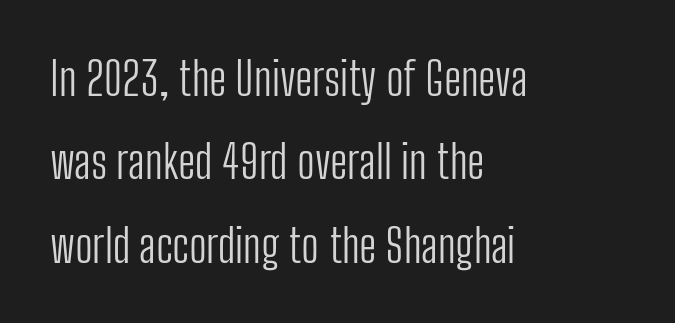
{"serif": "no", "italic": "no", "bold": "no", "weight": "light", "width": "condensed", "stroke_contrast": "low", "x_height": "medium", "monospaced": "no", "underline": "no", "align": "left", "line_spacing_ratio": 1.81, "letter_spacing": "normal", "letter_spacing_em": 0.0, "glyph_px": 46}
